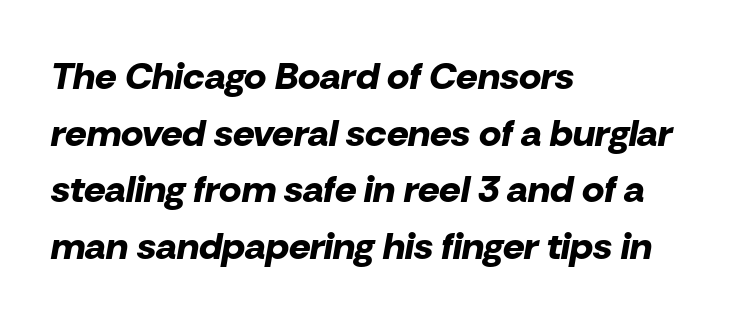
The image shows 38 px bold type, italic (leaning right); set left-aligned, normal line spacing (1.49x), normal letter spacing, not underlined; low stroke contrast and a medium x-height.
